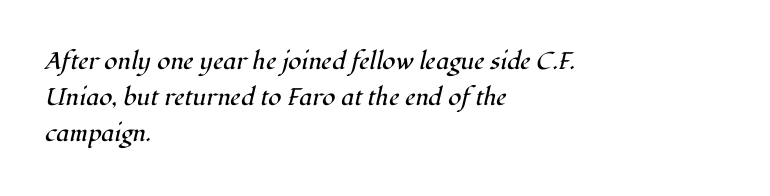
Q: Is the text bold? A: No.
Q: Is the text italic (slanted)? A: Yes, it leans right by about 12 degrees.
Q: Is the text underlined? A: No.
Q: How is the paragraph aligned? A: Left-aligned.
Q: Is the spacing between letters normal or unusually wide? A: Normal.
Q: Is the spacing between lines tight, normal or loose? A: Normal.
